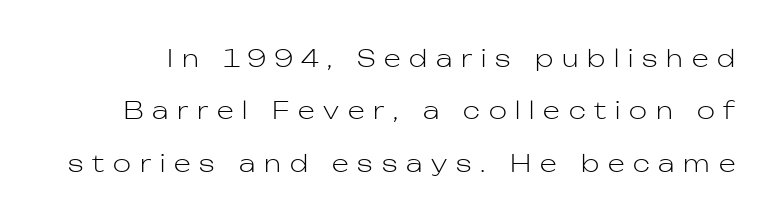
{"italic": "no", "bold": "no", "underline": "no", "line_spacing": "loose", "line_spacing_ratio": 2.18, "letter_spacing": "wide", "letter_spacing_em": 0.37, "glyph_px": 24}
